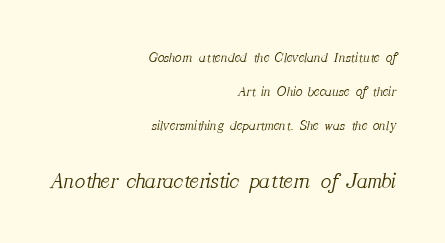
Q: Is the text bold? A: No.
Q: Is the text italic (slanted)? A: Yes, it leans right by about 12 degrees.
Q: Is the text underlined? A: No.
Q: How is the paragraph aligned? A: Right-aligned.
Q: Is the spacing between letters normal or unusually wide? A: Normal.
Q: Is the spacing between lines tight, normal or loose? A: Loose.
Q: Which block of text is set in a larger size, the first (top) or the second (bottom)? A: The second (bottom) one.
